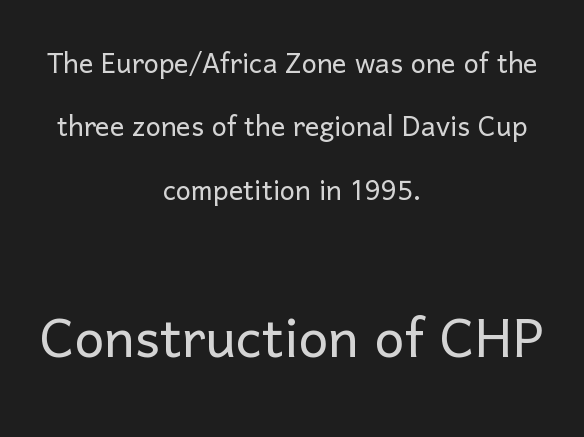
Underlining? Definitely not there. Is there any slant? The stems are plumb. Small over large — that's the arrangement of the two blocks here. Font category for this specimen: sans-serif. Both edges are ragged and mirror each other, which tells us the setting is centered.
